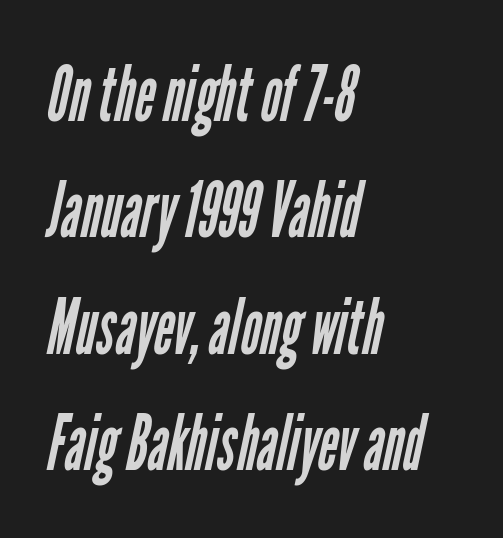
The image shows 77 px regular-weight, condensed sans-serif type; set left-aligned, normal line spacing (1.51x), normal letter spacing, not underlined; low stroke contrast and a medium x-height.
